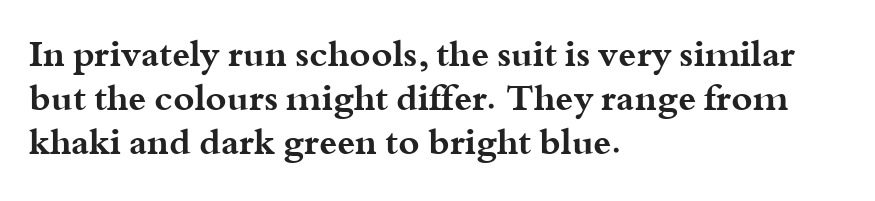
Spacing verdict: proportional, widths tailored to each character. The rendering keeps characters at their native spacing. The lines are quadded left. Glance below the letters and you will spot only blank space.
